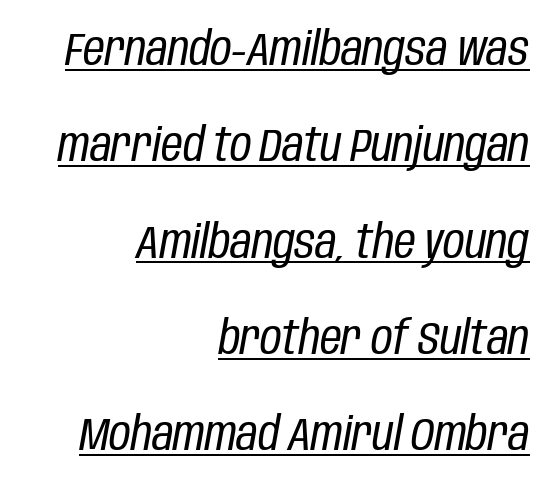
Tall strokes in this sample are angled rather than plumb. A typesetter would call this zero additional tracking. This sample is right-justified, so line beginnings fall wherever the words allow. Stems and bowls with no extra thickness — not bold.
